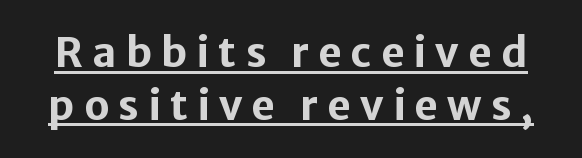
The face used here is proportionally spaced, like ordinary book or web type. Line spacing here is normal. Font category for this specimen: sans-serif. The rendering uses a bold face; every stroke is thick and dark. This sample uses expanded letter spacing, leaving extra air between glyphs.
